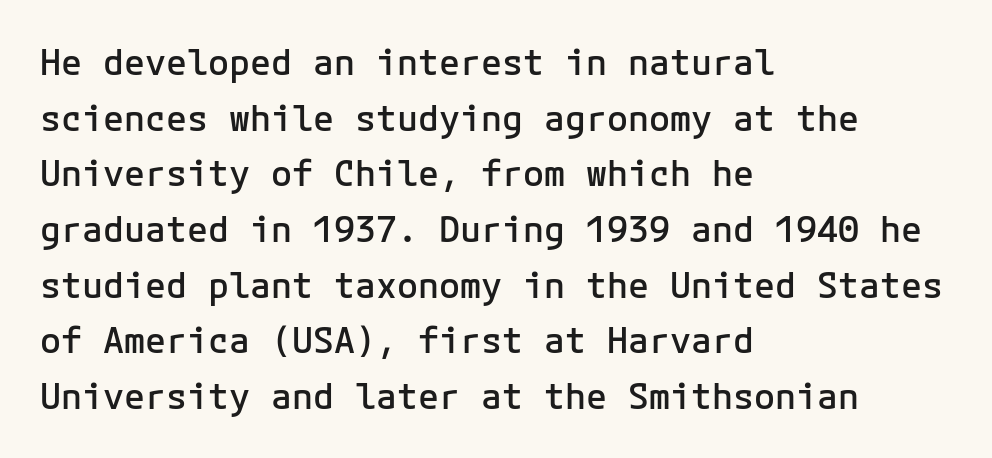
{"serif": "no", "italic": "no", "bold": "semi", "weight": "semibold", "width": "normal", "stroke_contrast": "low", "x_height": "medium", "underline": "no", "align": "left", "line_spacing": "normal", "line_spacing_ratio": 1.59, "letter_spacing": "normal", "letter_spacing_em": 0.0, "glyph_px": 35}
